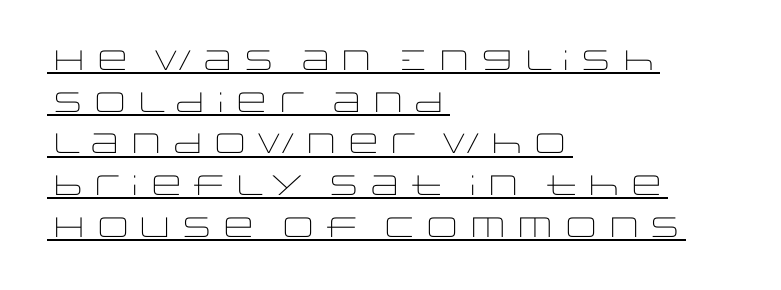
{"serif": "no", "italic": "no", "bold": "no", "weight": "light", "width": "wide", "stroke_contrast": "low", "x_height": "large", "monospaced": "no", "underline": "yes", "align": "left", "line_spacing": "normal", "line_spacing_ratio": 1.49, "letter_spacing": "normal", "letter_spacing_em": 0.0, "glyph_px": 28}
